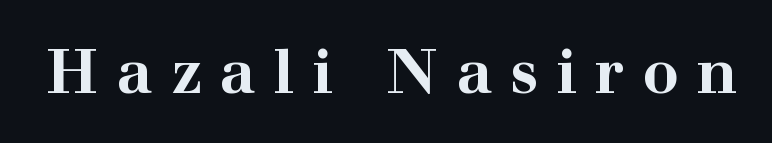
Q: Is the text bold? A: Yes.
Q: Is the text italic (slanted)? A: No, it is upright.
Q: Is the typeface a serif or a sans-serif typeface? A: Serif.
Q: Is the text underlined? A: No.
Q: Is the spacing between letters normal or unusually wide? A: Unusually wide.
Q: Width (condensed, normal, or wide)? A: Wide.
Q: Stroke contrast? A: High.
Q: x-height? A: Medium.
Q: Monospaced? A: No.
